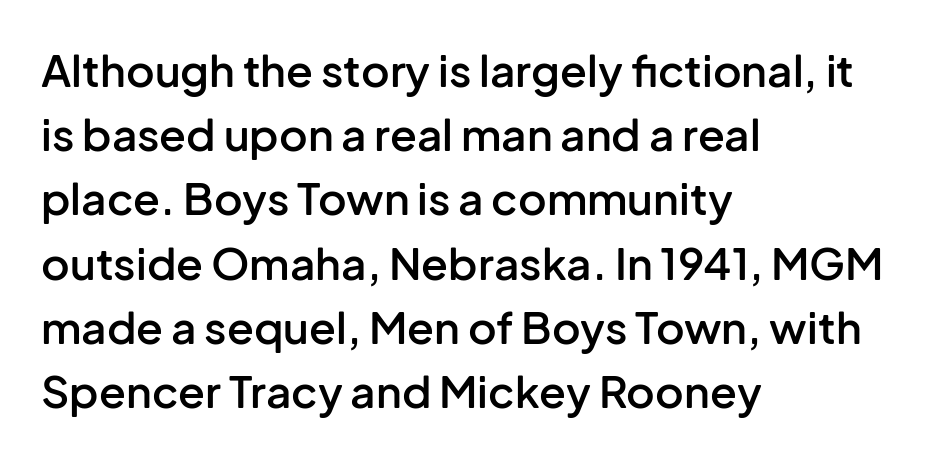
The image shows 44 px semibold sans-serif type, upright; set left-aligned, normal line spacing (1.46x), normal letter spacing, not underlined; low stroke contrast and a medium x-height.
